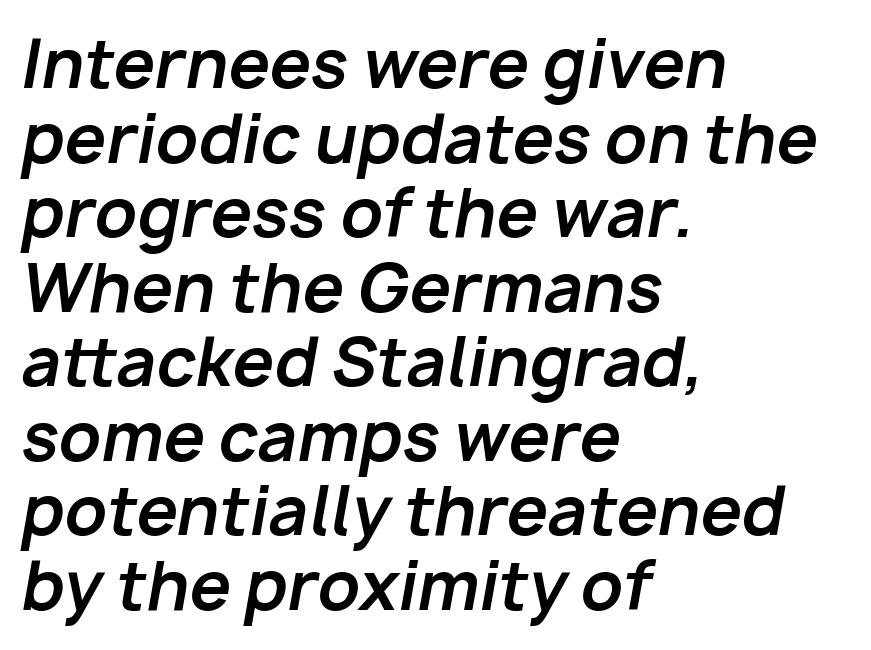
The image shows 66 px bold type, italic (leaning right); set left-aligned, tight line spacing (1.13x), normal letter spacing, not underlined; low stroke contrast and a medium x-height.
